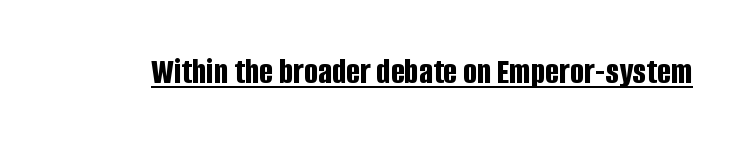
The image shows 37 px bold, condensed sans-serif type, upright; set normal letter spacing, underlined; low stroke contrast and a large x-height.
